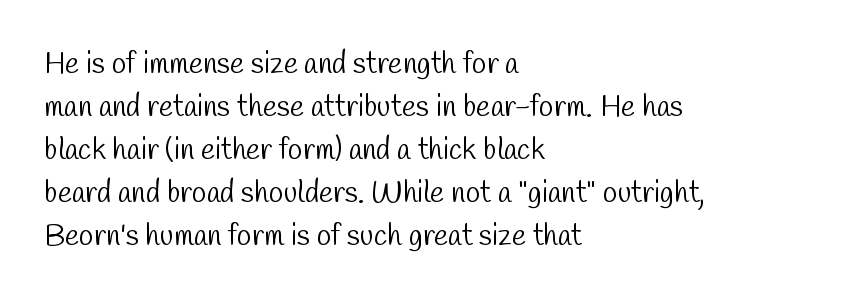
{"serif": "no", "bold": "no", "weight": "light", "width": "condensed", "stroke_contrast": "low", "x_height": "medium", "monospaced": "no", "underline": "no", "align": "left", "line_spacing": "normal", "line_spacing_ratio": 1.43, "letter_spacing": "normal", "letter_spacing_em": 0.0, "glyph_px": 30}
